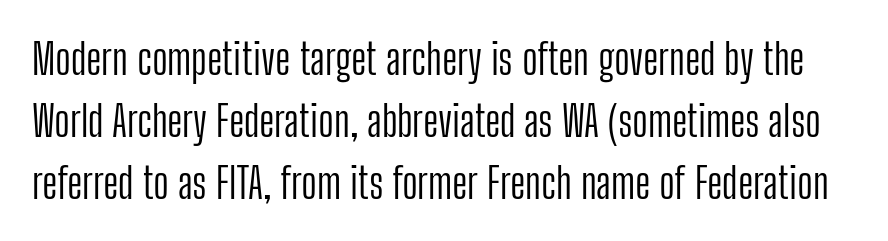
Every character sits straight up, as roman type does. Whoever set this chose a conventional vertical rhythm. Observe the ordinary spacing: letters are neighbours, not strangers. The words here are not underlined. Varying glyph widths throughout — classic text-font behaviour.
